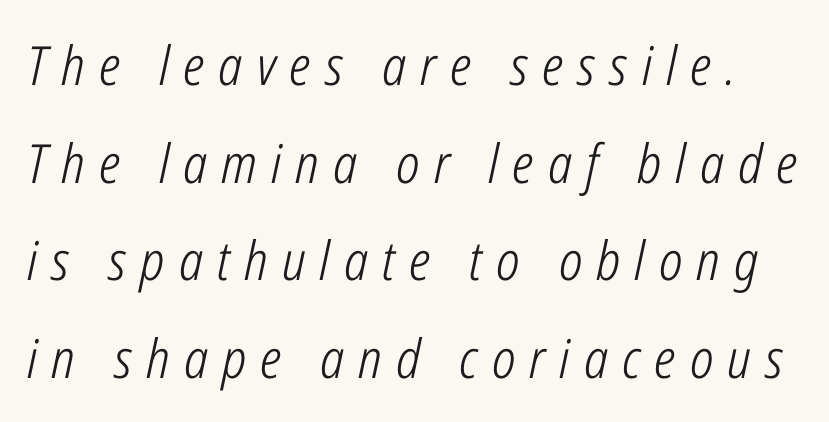
{"italic": "yes", "lean": "right", "slant_degrees": 12, "bold": "no", "weight": "light", "width": "condensed", "stroke_contrast": "low", "x_height": "medium", "monospaced": "no", "underline": "no", "line_spacing_ratio": 1.81, "letter_spacing": "wide", "letter_spacing_em": 0.26, "glyph_px": 54}
